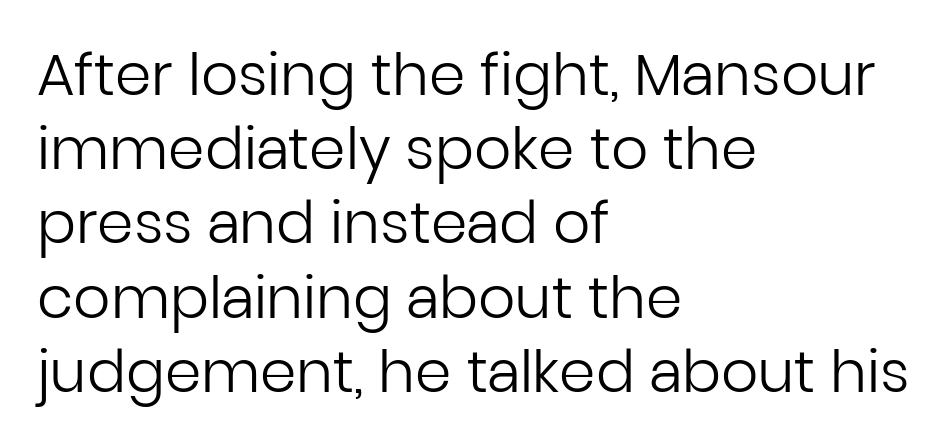
Q: Is the text bold? A: No.
Q: Is the text italic (slanted)? A: No, it is upright.
Q: Is the typeface a serif or a sans-serif typeface? A: Sans-serif.
Q: Is the text underlined? A: No.
Q: How is the paragraph aligned? A: Left-aligned.
Q: Is the spacing between letters normal or unusually wide? A: Normal.
Q: Is the spacing between lines tight, normal or loose? A: Normal.
Q: Width (condensed, normal, or wide)? A: Normal.
Q: Stroke contrast? A: Low.
Q: x-height? A: Medium.
Q: Monospaced? A: No.
